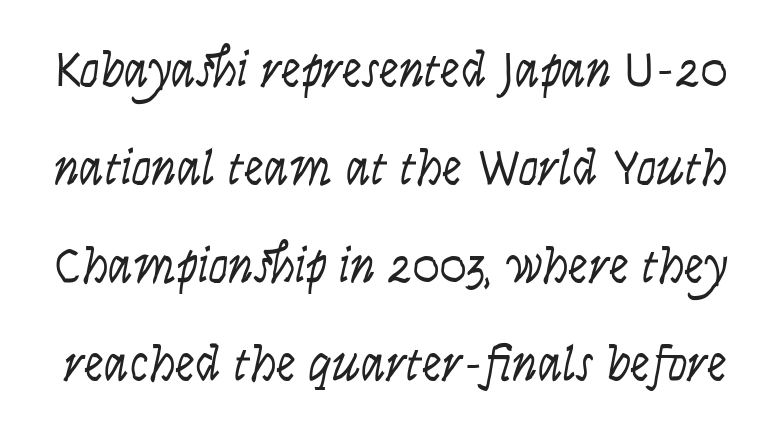
{"serif": "no", "bold": "no", "weight": "light", "width": "condensed", "stroke_contrast": "low", "x_height": "large", "monospaced": "no", "underline": "no", "line_spacing": "loose", "line_spacing_ratio": 1.96, "letter_spacing": "normal", "letter_spacing_em": 0.0, "glyph_px": 50}
